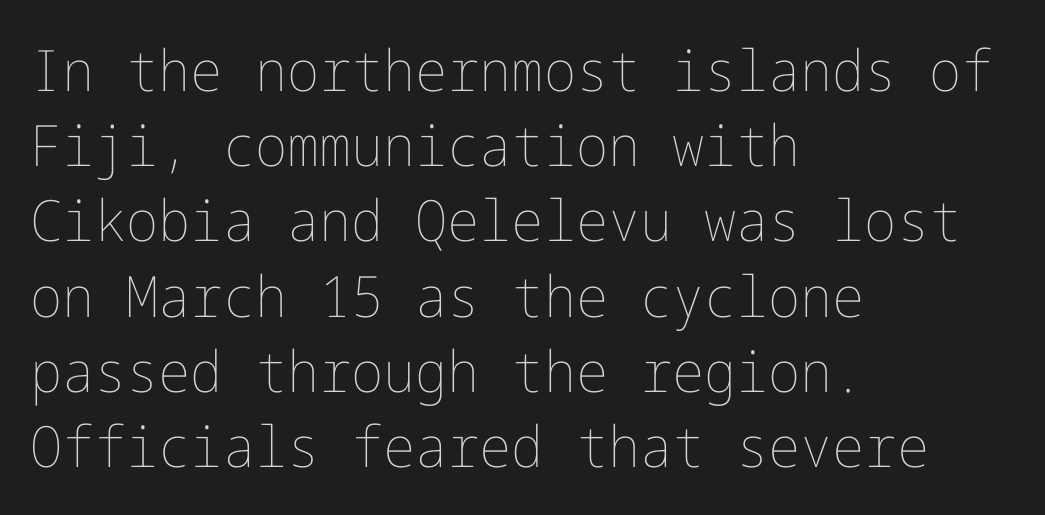
You could call the tracking neutral — neither tight nor loose. In terms of leading, this rendering sits right in the middle. The typesetter chose a ragged-right arrangement here. The lettering holds an erect, upright posture throughout. The face looks like a standard text weight, possibly lighter. Descender tails drop into unmarked territory.
